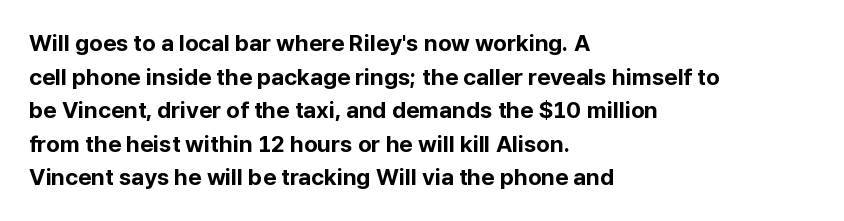
Q: Is the text bold? A: Yes.
Q: Is the text italic (slanted)? A: No, it is upright.
Q: Is the text underlined? A: No.
Q: How is the paragraph aligned? A: Left-aligned.
Q: Is the spacing between letters normal or unusually wide? A: Normal.
Q: Is the spacing between lines tight, normal or loose? A: Normal.
